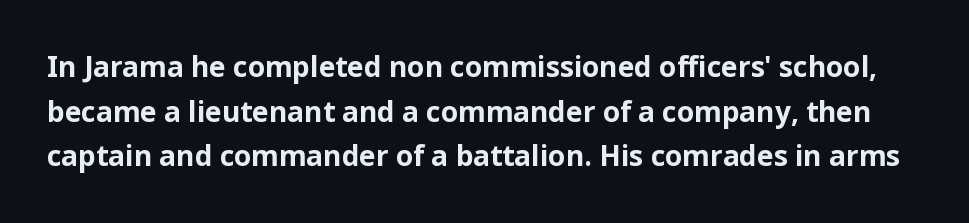
{"serif": "no", "italic": "no", "bold": "yes", "weight": "bold", "width": "normal", "stroke_contrast": "low", "x_height": "medium", "monospaced": "no", "underline": "no", "line_spacing": "normal", "line_spacing_ratio": 1.59, "letter_spacing": "normal", "letter_spacing_em": 0.0, "glyph_px": 28}
